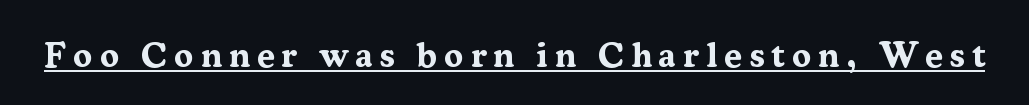
Q: Is the text bold? A: Yes.
Q: Is the text italic (slanted)? A: No, it is upright.
Q: Is the typeface a serif or a sans-serif typeface? A: Serif.
Q: Is the text underlined? A: Yes.
Q: Is the spacing between letters normal or unusually wide? A: Unusually wide.
Q: Width (condensed, normal, or wide)? A: Normal.
Q: Stroke contrast? A: Medium.
Q: x-height? A: Medium.
Q: Monospaced? A: No.
